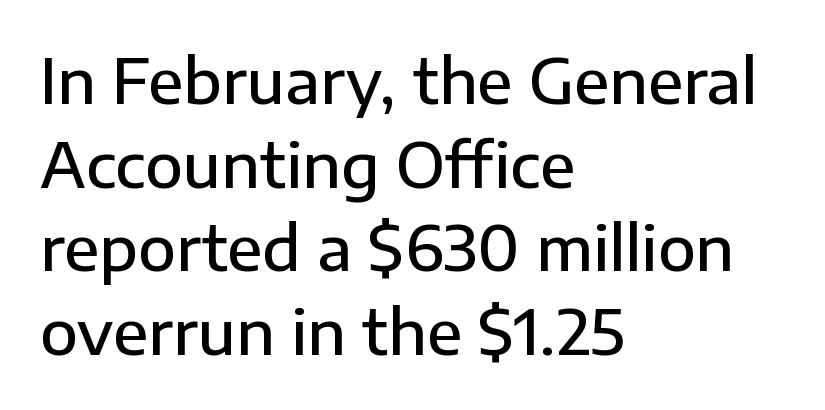
The type sits square on the baseline with zero lean. The paragraph shown leans on its left margin. Notice how descenders clear the ascenders below comfortably — that's standard leading. The tracking reads as untouched default to a designer's eye. The rendering uses natural spacing where letterforms have individual widths. Grotesque or geometric, the face here clearly has no serifs.
